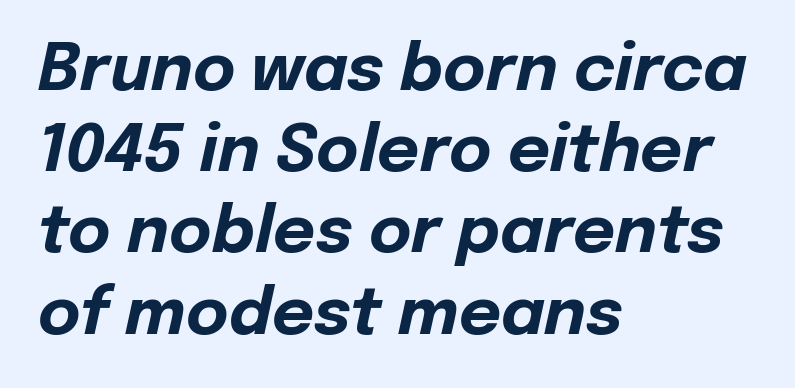
How would I describe the line gaps? Plain and ordinary. Typographic density is high because the face is bold. The type is set solid horizontally, with unmodified tracking. Has an underline been added? It has not. Line starts are locked; line ends wander.
